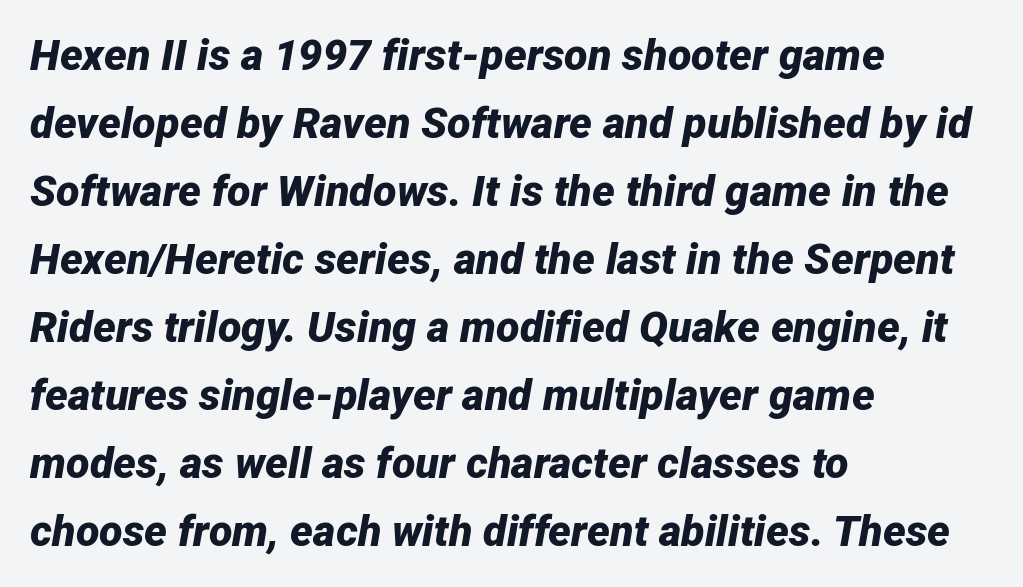
The strokes are fattened all the way to bold. This sample uses plain, unmodified letter spacing. Each letter keeps its own natural width here, so spacing adapts to shape. Rows of type keep a routine distance in the vertical direction. The passage is arranged the way most books set body copy — flush left. Just letters on the line, the space beneath them empty.
